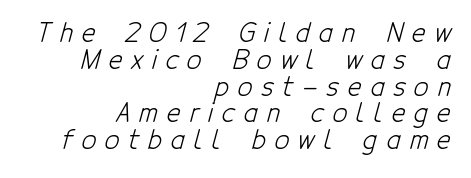
Q: Is the text bold? A: No.
Q: Is the text underlined? A: No.
Q: How is the paragraph aligned? A: Right-aligned.
Q: Is the spacing between letters normal or unusually wide? A: Unusually wide.
Q: Is the spacing between lines tight, normal or loose? A: Tight.
